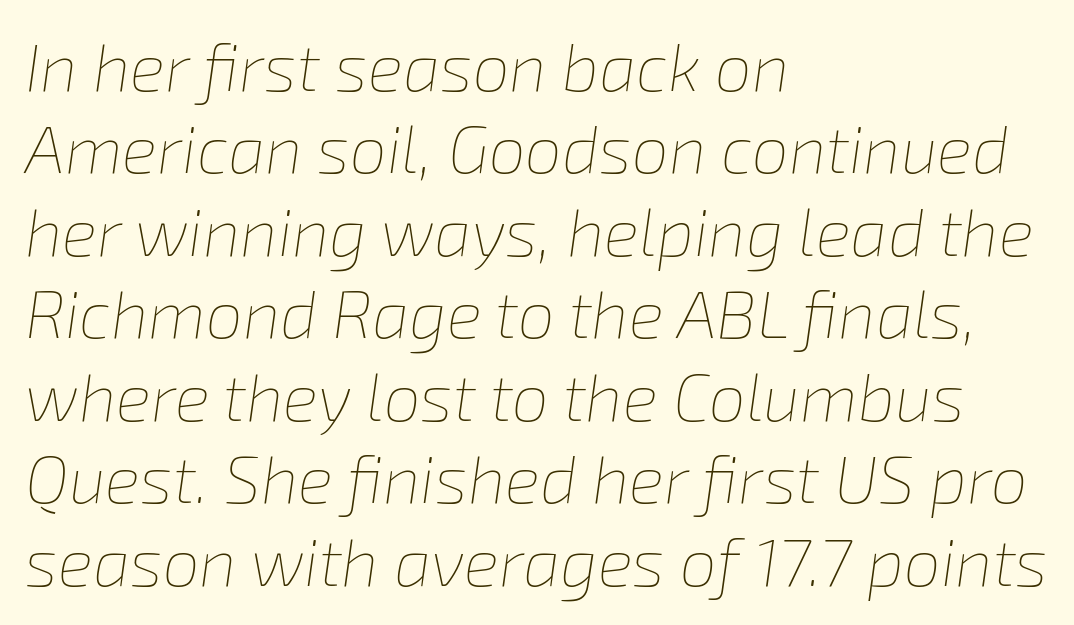
The image shows 66 px thin type, italic (leaning right); set left-aligned, normal line spacing (1.25x), normal letter spacing, not underlined; low stroke contrast and a medium x-height.
